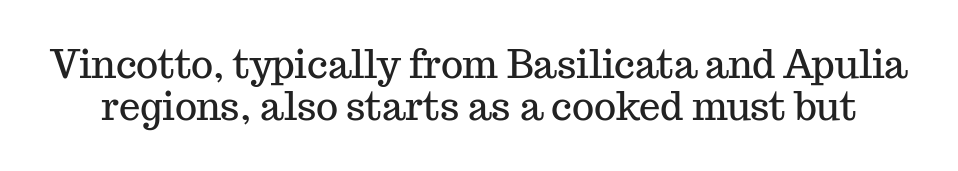
Q: Is the text italic (slanted)? A: No, it is upright.
Q: Is the typeface a serif or a sans-serif typeface? A: Serif.
Q: Is the text underlined? A: No.
Q: Is the spacing between letters normal or unusually wide? A: Normal.
Q: Is the spacing between lines tight, normal or loose? A: Tight.
Q: Width (condensed, normal, or wide)? A: Normal.
Q: Stroke contrast? A: Medium.
Q: x-height? A: Medium.
Q: Monospaced? A: No.
